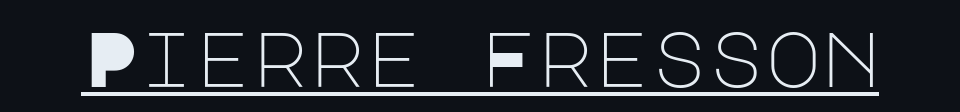
Q: Is the text bold? A: No.
Q: Is the text italic (slanted)? A: No, it is upright.
Q: Is the typeface a serif or a sans-serif typeface? A: Sans-serif.
Q: Is the text underlined? A: Yes.
Q: Is the spacing between letters normal or unusually wide? A: Normal.
Q: Width (condensed, normal, or wide)? A: Normal.
Q: Stroke contrast? A: Low.
Q: x-height? A: Large.
